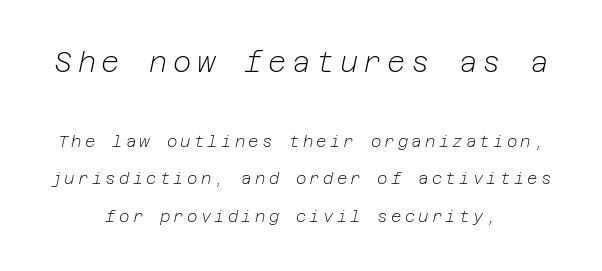
{"italic": "yes", "lean": "right", "slant_degrees": 12, "bold": "no", "weight": "light", "width": "normal", "stroke_contrast": "low", "x_height": "medium", "underline": "no", "align": "center", "line_spacing": "loose", "line_spacing_ratio": 2.32, "letter_spacing": "wide", "letter_spacing_em": 0.2, "larger_block": "first", "size_ratio": 1.75, "glyph_px": 28}
